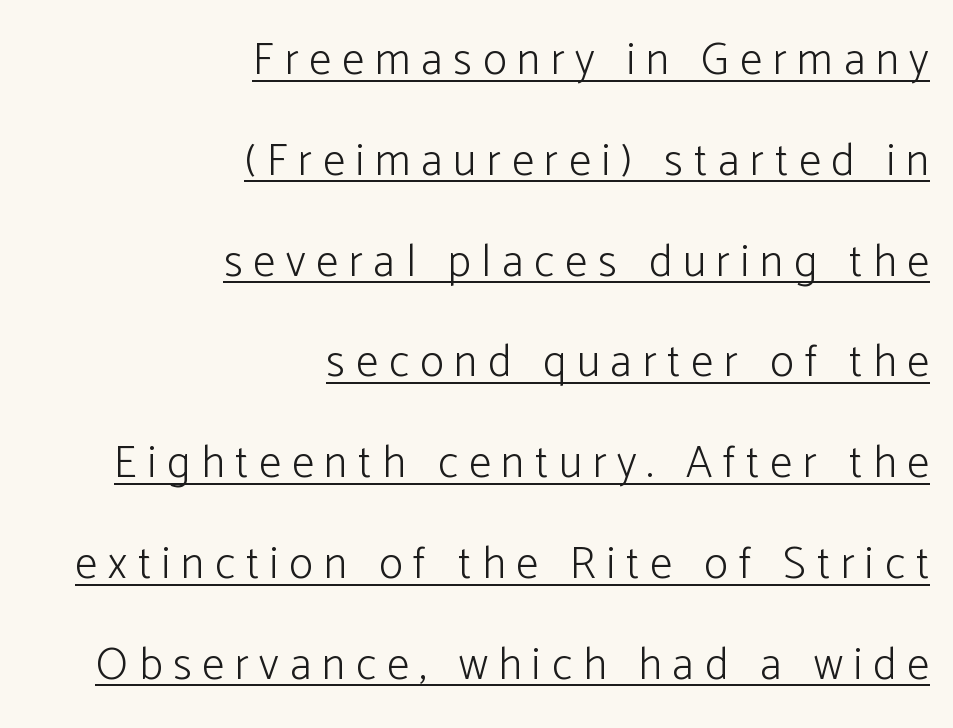
Q: Is the text bold? A: No.
Q: Is the text italic (slanted)? A: No, it is upright.
Q: Is the typeface a serif or a sans-serif typeface? A: Sans-serif.
Q: Is the text underlined? A: Yes.
Q: How is the paragraph aligned? A: Right-aligned.
Q: Is the spacing between letters normal or unusually wide? A: Unusually wide.
Q: Is the spacing between lines tight, normal or loose? A: Loose.
Q: Width (condensed, normal, or wide)? A: Normal.
Q: Stroke contrast? A: Low.
Q: x-height? A: Medium.
Q: Monospaced? A: No.
